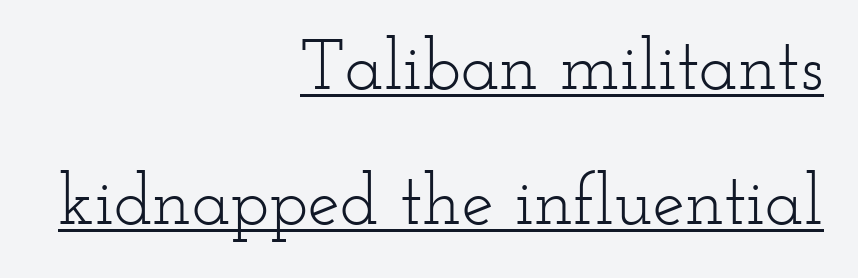
The image shows 72 px light, wide serif type, upright; set right-aligned, line spacing 1.88x, normal letter spacing, underlined; low stroke contrast and a small x-height.
